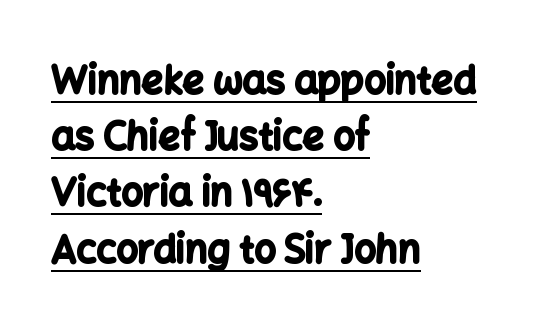
Q: Is the text bold? A: Yes.
Q: Is the text italic (slanted)? A: No, it is upright.
Q: Is the typeface a serif or a sans-serif typeface? A: Sans-serif.
Q: Is the text underlined? A: Yes.
Q: How is the paragraph aligned? A: Left-aligned.
Q: Is the spacing between letters normal or unusually wide? A: Normal.
Q: Is the spacing between lines tight, normal or loose? A: Normal.
Q: Width (condensed, normal, or wide)? A: Normal.
Q: Stroke contrast? A: Low.
Q: x-height? A: Medium.
Q: Monospaced? A: No.
